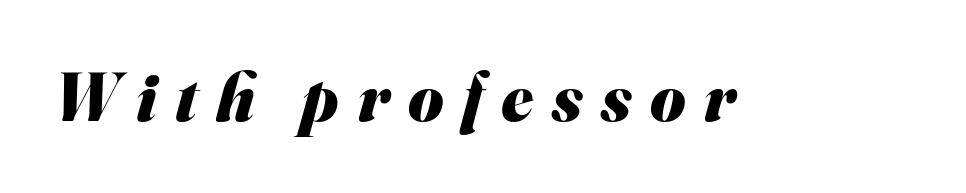
Q: Is the text bold? A: Yes.
Q: Is the typeface a serif or a sans-serif typeface? A: Sans-serif.
Q: Is the text underlined? A: No.
Q: Is the spacing between letters normal or unusually wide? A: Unusually wide.
Q: Width (condensed, normal, or wide)? A: Normal.
Q: Stroke contrast? A: Medium.
Q: x-height? A: Small.
Q: Monospaced? A: No.
